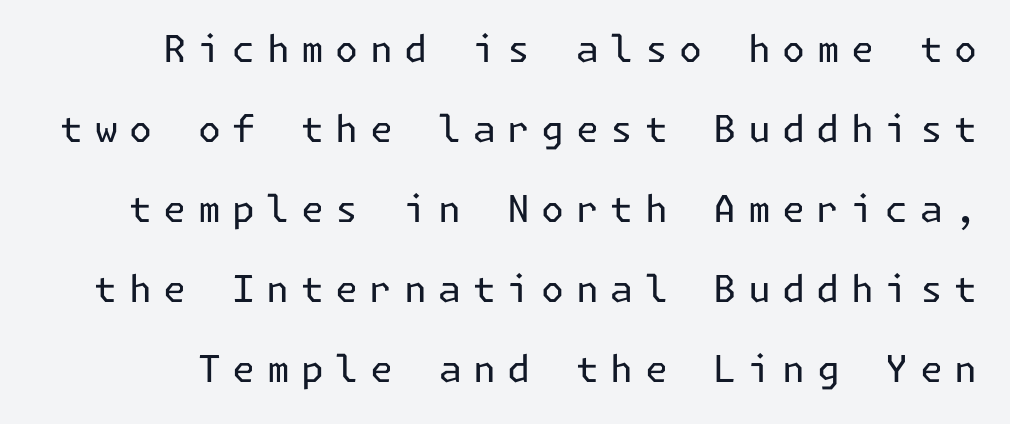
{"serif": "no", "italic": "no", "bold": "no", "weight": "regular", "width": "normal", "stroke_contrast": "low", "x_height": "medium", "underline": "no", "line_spacing": "loose", "line_spacing_ratio": 2.16, "letter_spacing": "wide", "letter_spacing_em": 0.31, "glyph_px": 37}
